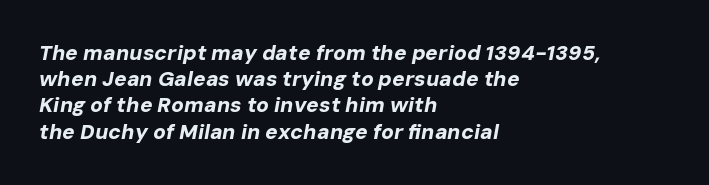
{"italic": "yes", "lean": "right", "slant_degrees": 10, "bold": "yes", "underline": "no", "align": "left", "line_spacing": "normal", "line_spacing_ratio": 1.25, "letter_spacing": "normal", "letter_spacing_em": 0.0, "glyph_px": 21}
